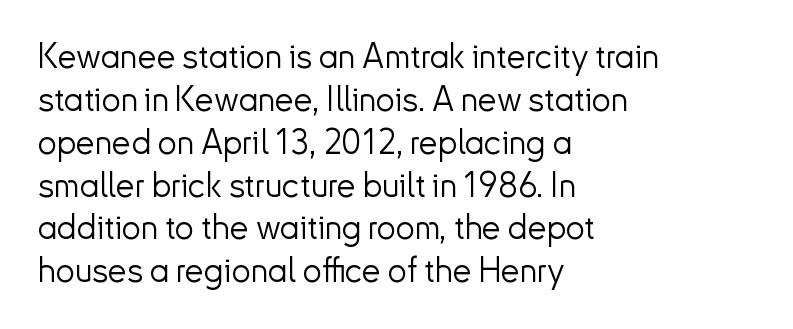
Q: Is the text bold? A: No.
Q: Is the text italic (slanted)? A: No, it is upright.
Q: Is the typeface a serif or a sans-serif typeface? A: Sans-serif.
Q: Is the text underlined? A: No.
Q: How is the paragraph aligned? A: Left-aligned.
Q: Is the spacing between letters normal or unusually wide? A: Normal.
Q: Is the spacing between lines tight, normal or loose? A: Normal.
Q: Width (condensed, normal, or wide)? A: Normal.
Q: Stroke contrast? A: Low.
Q: x-height? A: Small.
Q: Monospaced? A: No.
